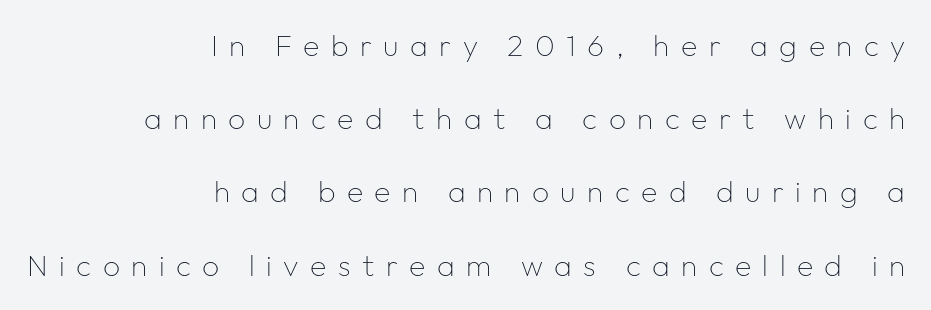
{"serif": "no", "italic": "no", "bold": "no", "weight": "thin", "width": "normal", "stroke_contrast": "low", "x_height": "medium", "monospaced": "no", "underline": "no", "align": "right", "line_spacing": "loose", "line_spacing_ratio": 2.44, "letter_spacing": "wide", "letter_spacing_em": 0.38, "glyph_px": 30}
